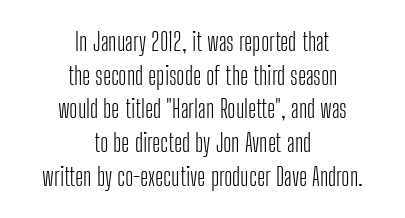
The image shows 25 px text type, upright; set centered, normal line spacing (1.35x), normal letter spacing, not underlined.
